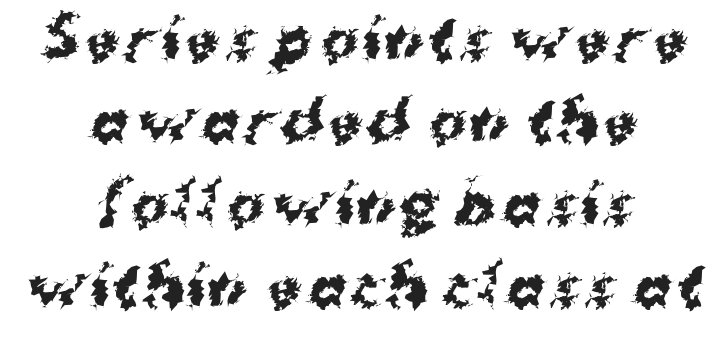
Q: Is the text bold? A: Yes.
Q: Is the typeface a serif or a sans-serif typeface? A: Sans-serif.
Q: Is the text underlined? A: No.
Q: How is the paragraph aligned? A: Centered.
Q: Is the spacing between lines tight, normal or loose? A: Normal.
Q: Width (condensed, normal, or wide)? A: Normal.
Q: Stroke contrast? A: Medium.
Q: x-height? A: Medium.
Q: Monospaced? A: No.
